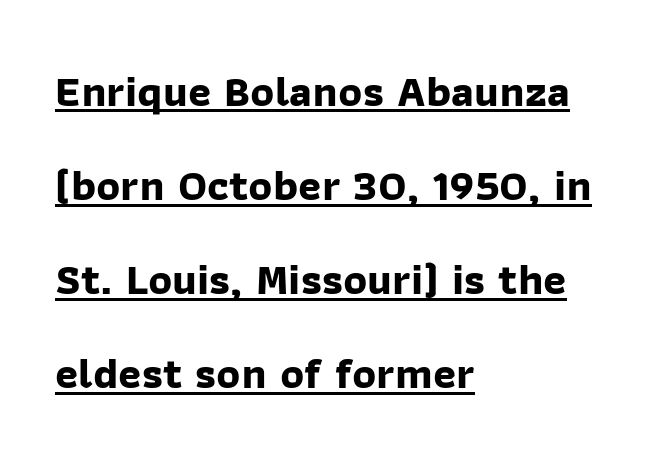
The image shows 44 px bold sans-serif type; set left-aligned, loose line spacing (2.14x), normal letter spacing, underlined; low stroke contrast and a medium x-height.
